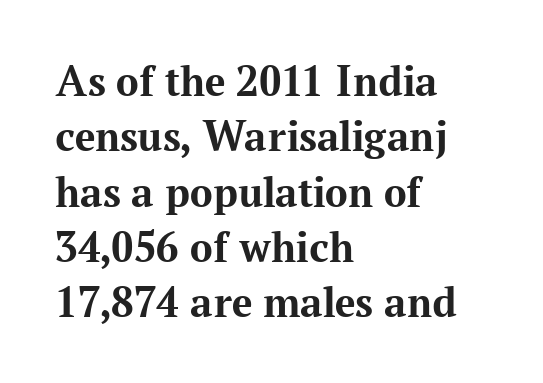
Letter spacing: default. The face used here has the dense, thick strokes of a bold. Examine the stroke ends and you'll spot serifs. These lines are rendered in a variable-pitch font. Does the copy run flush right? No — it runs flush left.
